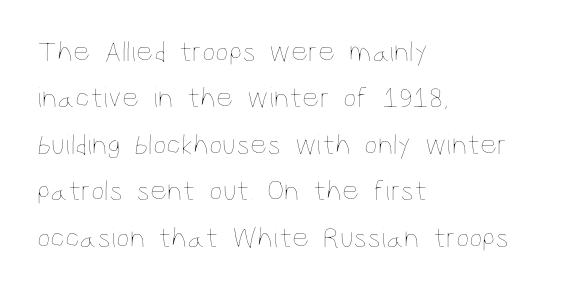
{"italic": "no", "bold": "no", "weight": "thin", "width": "condensed", "stroke_contrast": "low", "x_height": "large", "monospaced": "no", "underline": "no", "align": "left", "line_spacing": "normal", "line_spacing_ratio": 1.55, "letter_spacing": "normal", "letter_spacing_em": 0.0, "glyph_px": 30}
